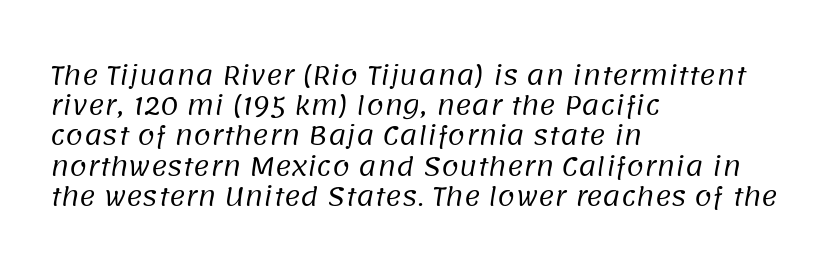
{"bold": "no", "underline": "no", "align": "left", "line_spacing_ratio": 1.21, "letter_spacing": "normal", "letter_spacing_em": 0.0, "glyph_px": 25}
